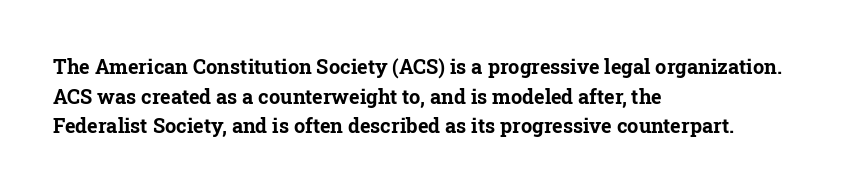
The image shows 20 px bold type, upright; set left-aligned, normal line spacing (1.48x), normal letter spacing, not underlined.
